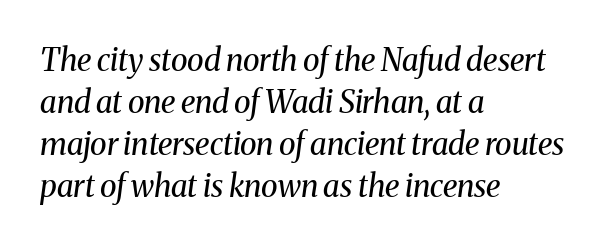
{"serif": "yes", "italic": "yes", "lean": "right", "slant_degrees": 8, "bold": "no", "weight": "regular", "width": "normal", "stroke_contrast": "medium", "x_height": "medium", "monospaced": "no", "underline": "no", "align": "left", "line_spacing": "normal", "line_spacing_ratio": 1.36, "letter_spacing": "normal", "letter_spacing_em": 0.0, "glyph_px": 31}
